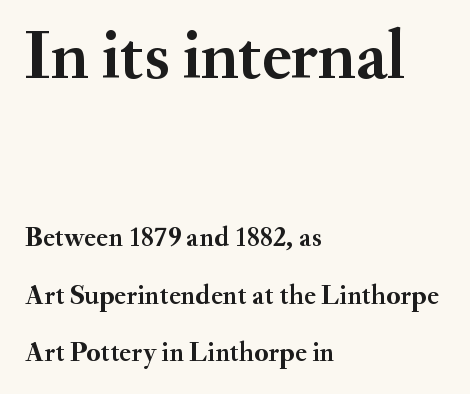
Honestly, there is no underline to notice here at all. Between these two stacked blocks, the higher one wins on size. The tracking reads as untouched default to a designer's eye. A typesetter would mark this as roman, not italic. Looks like regular typesetting: each glyph gets only the width it needs.
